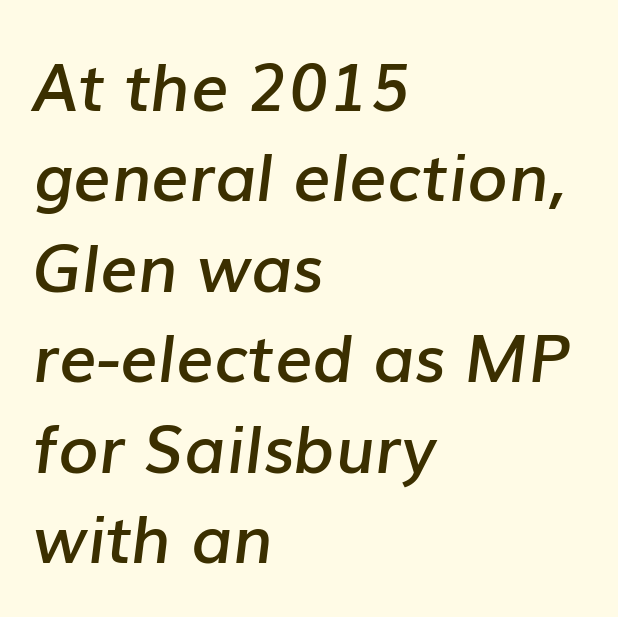
The image shows 66 px semibold type, italic (leaning right); set left-aligned, normal line spacing (1.37x), normal letter spacing, not underlined; low stroke contrast and a medium x-height.
